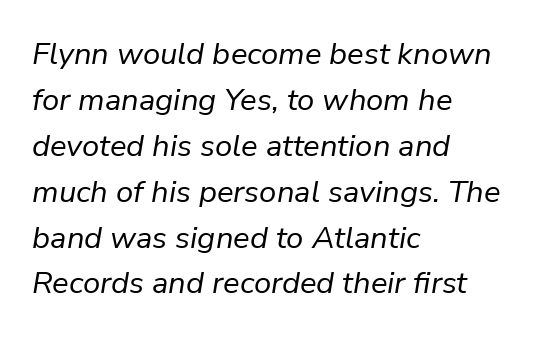
The image shows 31 px regular-weight type, italic (leaning right); set left-aligned, normal line spacing (1.48x), normal letter spacing, not underlined; low stroke contrast and a medium x-height.
